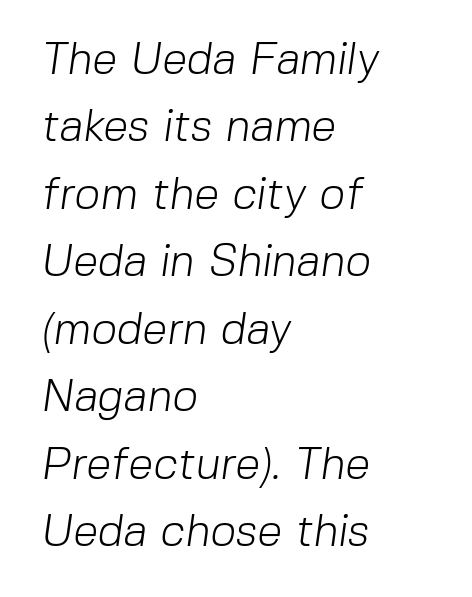
No extra tracking has been applied to these lines. Caption: face not bold, strokes unweighted. You can tell from the bare stems that sans-serif type was used. A classic flush-left, rag-right setting is used for this passage.
